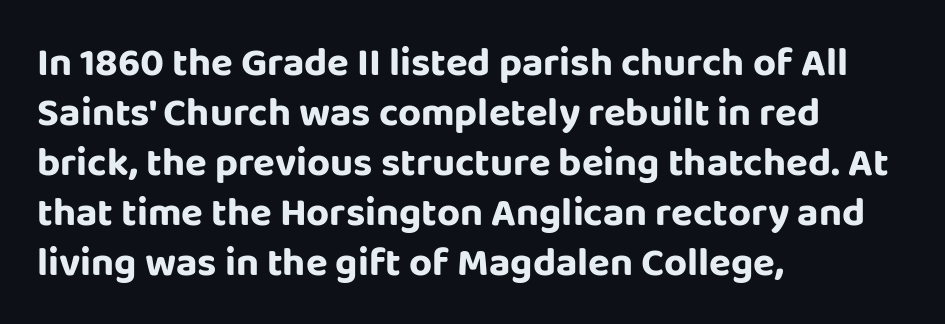
Q: Is the text italic (slanted)? A: No, it is upright.
Q: Is the typeface a serif or a sans-serif typeface? A: Sans-serif.
Q: Is the text underlined? A: No.
Q: How is the paragraph aligned? A: Left-aligned.
Q: Is the spacing between letters normal or unusually wide? A: Normal.
Q: Is the spacing between lines tight, normal or loose? A: Normal.
Q: Width (condensed, normal, or wide)? A: Normal.
Q: Stroke contrast? A: Low.
Q: x-height? A: Large.
Q: Monospaced? A: No.
